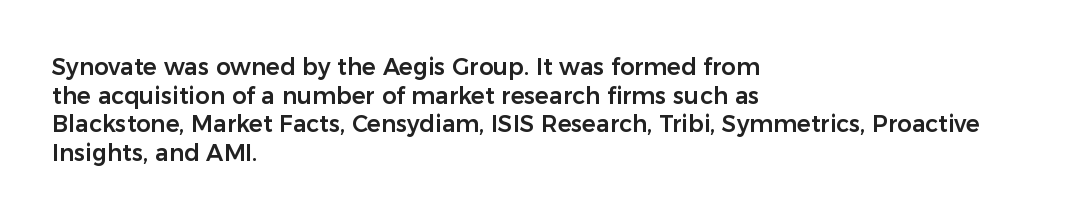
Quick note: not italic, upright. The letters sit at their default tracking, neither squeezed nor spread. The space between consecutive lines is moderate. This sample is left-justified, so line endings fall wherever the words run out. The string is rendered with underlining switched off.
